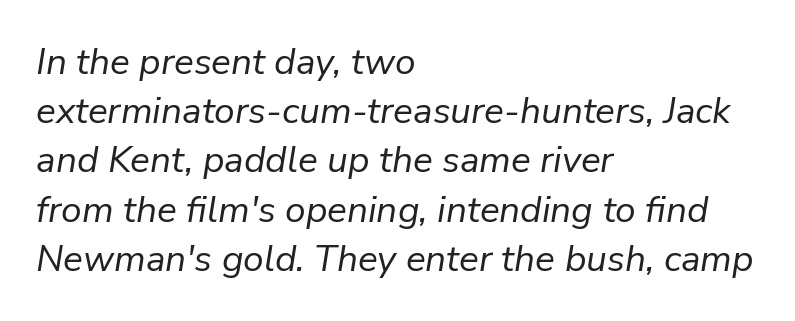
Q: Is the text bold? A: No.
Q: Is the text italic (slanted)? A: Yes, it leans right by about 9 degrees.
Q: Is the text underlined? A: No.
Q: How is the paragraph aligned? A: Left-aligned.
Q: Is the spacing between letters normal or unusually wide? A: Normal.
Q: Is the spacing between lines tight, normal or loose? A: Normal.
Q: Width (condensed, normal, or wide)? A: Normal.
Q: Stroke contrast? A: Low.
Q: x-height? A: Medium.
Q: Monospaced? A: No.
